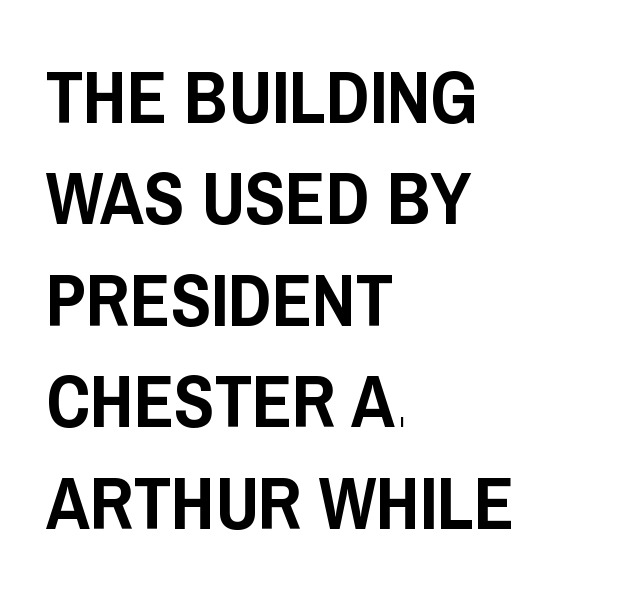
{"serif": "no", "italic": "no", "width": "condensed", "stroke_contrast": "low", "x_height": "large", "monospaced": "no", "underline": "no", "align": "left", "line_spacing": "normal", "line_spacing_ratio": 1.37, "letter_spacing": "normal", "letter_spacing_em": 0.0, "glyph_px": 74}
